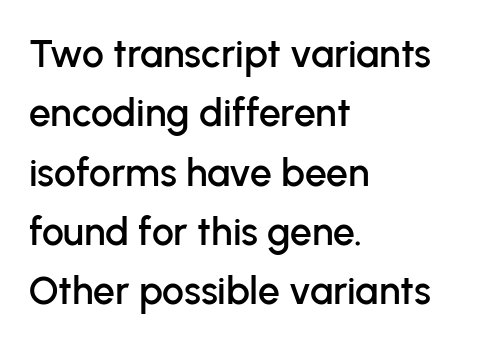
Lines of text with bare space underneath. Leftover space on each line is placed entirely after the last word. Italic? Not at all — the glyphs are vertical. The line-height multiplier appears to be the usual default.
